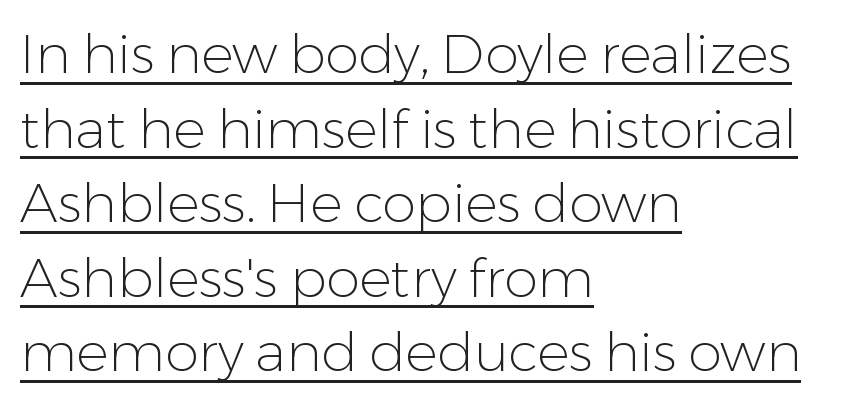
The image shows 54 px light sans-serif type, upright; set left-aligned, normal line spacing (1.38x), normal letter spacing, underlined; low stroke contrast and a medium x-height.
